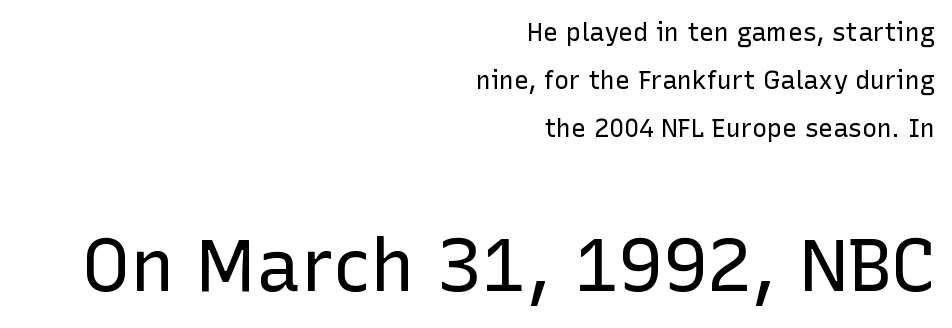
Line spacing here is loose. Stems and bowls with no extra thickness — not bold. Looks like regular typesetting: each glyph gets only the width it needs. Size hierarchy here favors the trailing block over the leading one.
